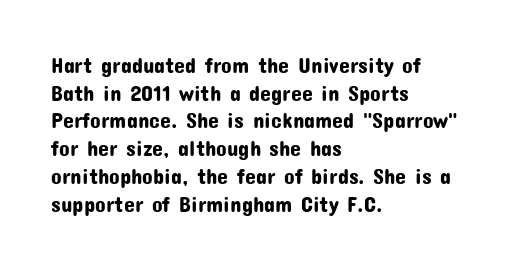
Q: Is the text italic (slanted)? A: No, it is upright.
Q: Is the text underlined? A: No.
Q: How is the paragraph aligned? A: Left-aligned.
Q: Is the spacing between letters normal or unusually wide? A: Normal.
Q: Is the spacing between lines tight, normal or loose? A: Normal.
